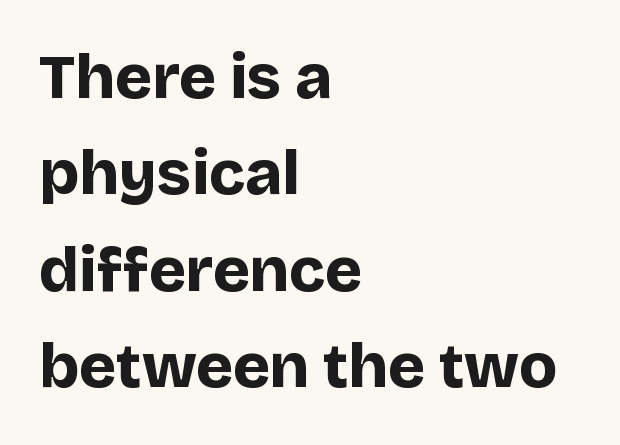
Q: Is the text bold? A: Yes.
Q: Is the text italic (slanted)? A: No, it is upright.
Q: Is the typeface a serif or a sans-serif typeface? A: Sans-serif.
Q: Is the text underlined? A: No.
Q: How is the paragraph aligned? A: Left-aligned.
Q: Is the spacing between letters normal or unusually wide? A: Normal.
Q: Is the spacing between lines tight, normal or loose? A: Normal.
Q: Width (condensed, normal, or wide)? A: Normal.
Q: Stroke contrast? A: Low.
Q: x-height? A: Large.
Q: Monospaced? A: No.
